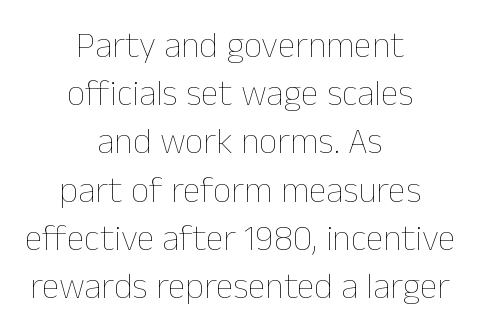
Q: Is the text bold? A: No.
Q: Is the text italic (slanted)? A: No, it is upright.
Q: Is the text underlined? A: No.
Q: How is the paragraph aligned? A: Centered.
Q: Is the spacing between letters normal or unusually wide? A: Normal.
Q: Is the spacing between lines tight, normal or loose? A: Normal.
Q: Width (condensed, normal, or wide)? A: Normal.
Q: Stroke contrast? A: Low.
Q: x-height? A: Medium.
Q: Monospaced? A: No.
